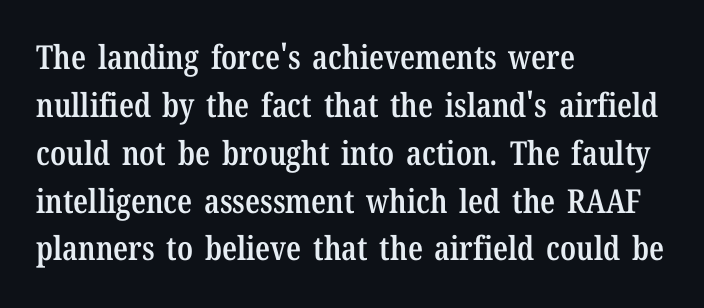
This is serif lettering, the kind often seen in printed books. Posture: upright roman. Observe the ordinary spacing: letters are neighbours, not strangers. Notice how descenders clear the ascenders below comfortably — that's standard leading. Proportional: the letters do not fall into vertical columns. The typesetter chose a ragged-right arrangement here.
